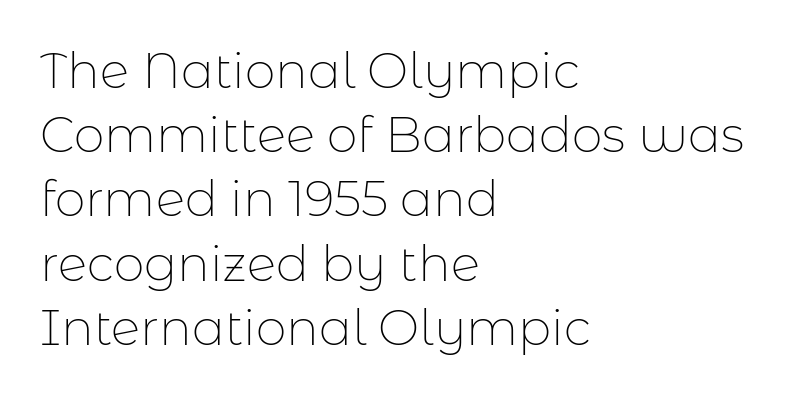
Q: Is the text bold? A: No.
Q: Is the text italic (slanted)? A: No, it is upright.
Q: Is the typeface a serif or a sans-serif typeface? A: Sans-serif.
Q: Is the text underlined? A: No.
Q: How is the paragraph aligned? A: Left-aligned.
Q: Is the spacing between letters normal or unusually wide? A: Normal.
Q: Is the spacing between lines tight, normal or loose? A: Normal.
Q: Width (condensed, normal, or wide)? A: Normal.
Q: Stroke contrast? A: Low.
Q: x-height? A: Medium.
Q: Monospaced? A: No.
